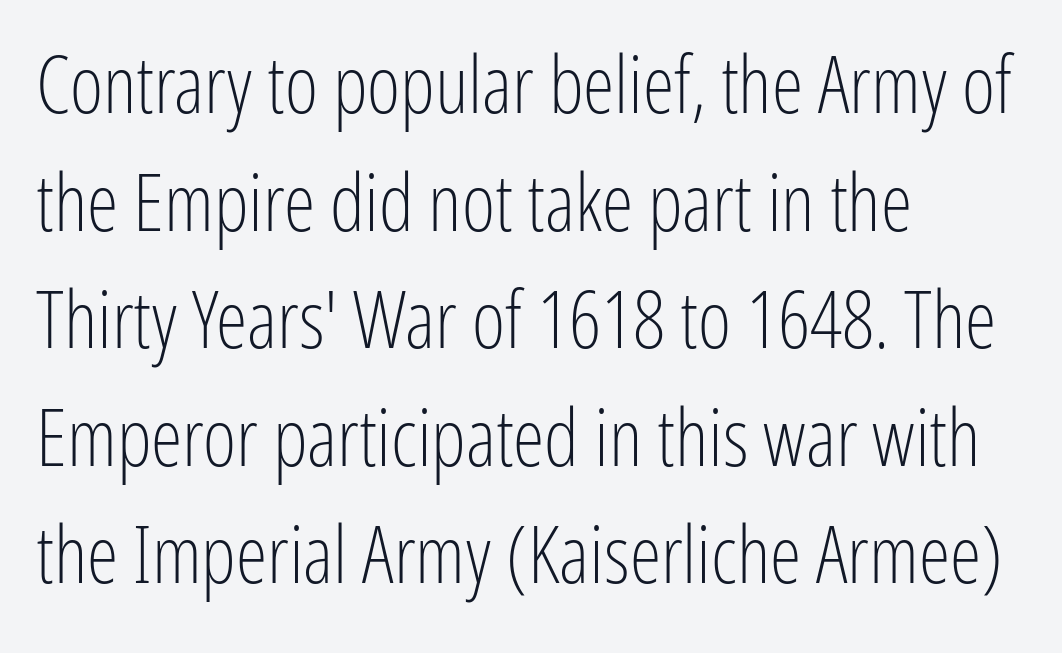
The image shows 80 px light, condensed sans-serif type, upright; set left-aligned, normal line spacing (1.47x), normal letter spacing, not underlined; low stroke contrast and a medium x-height.
